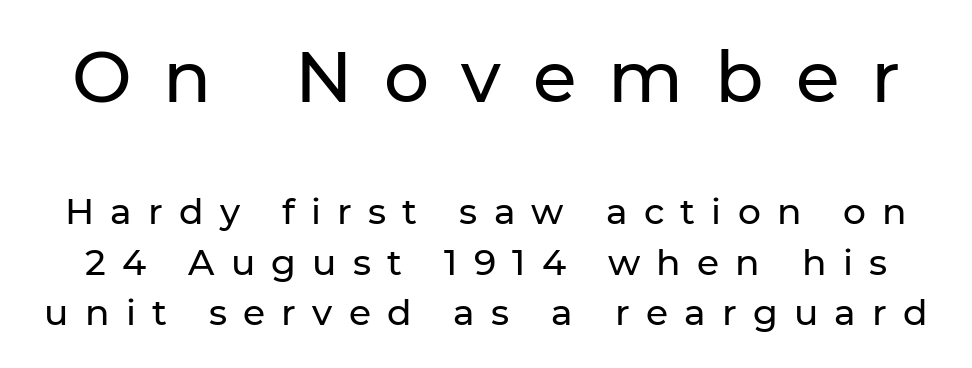
{"serif": "no", "italic": "no", "width": "normal", "stroke_contrast": "low", "x_height": "medium", "monospaced": "no", "underline": "no", "line_spacing": "normal", "line_spacing_ratio": 1.4, "letter_spacing": "wide", "letter_spacing_em": 0.45, "larger_block": "first", "size_ratio": 1.97, "glyph_px": 71}
